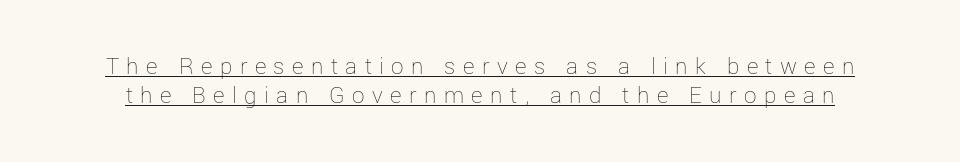
Q: Is the text bold? A: No.
Q: Is the text italic (slanted)? A: No, it is upright.
Q: Is the text underlined? A: Yes.
Q: Is the spacing between letters normal or unusually wide? A: Unusually wide.
